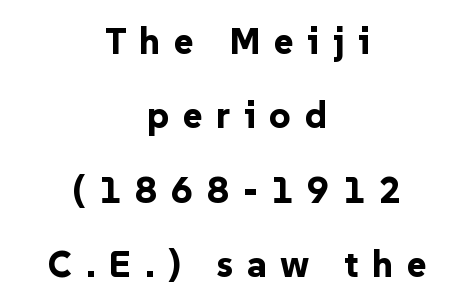
The glyphs have the mass of a bold cut. Each new line begins a long way beneath the previous one. This is the regular roman posture of the typeface. The lines are quadded center. You could only call the tracking loose — the letters float apart. The font family rendered here belongs to the sans-serif group.
